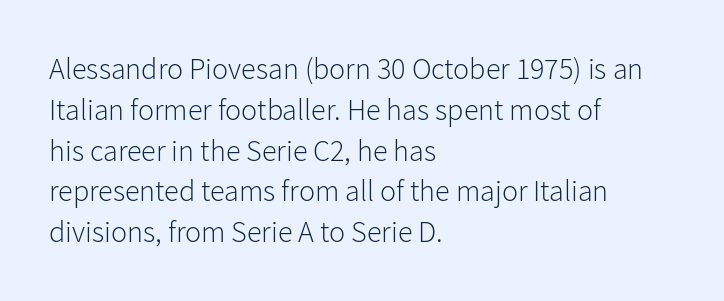
Q: Is the text bold? A: No.
Q: Is the text italic (slanted)? A: No, it is upright.
Q: Is the typeface a serif or a sans-serif typeface? A: Sans-serif.
Q: Is the text underlined? A: No.
Q: How is the paragraph aligned? A: Left-aligned.
Q: Is the spacing between letters normal or unusually wide? A: Normal.
Q: Is the spacing between lines tight, normal or loose? A: Normal.
Q: Width (condensed, normal, or wide)? A: Normal.
Q: Stroke contrast? A: Low.
Q: x-height? A: Medium.
Q: Monospaced? A: No.
